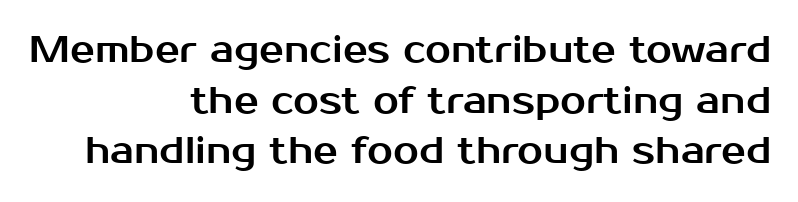
The paragraph shown leans on its right margin. The space between consecutive lines is moderate. Nope, no serifs anywhere on these letters. Nope, not italic — everything's standing straight.
